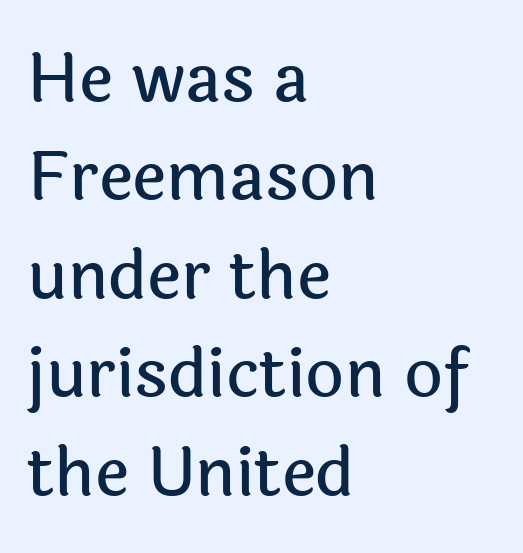
No extra tracking has been applied to these lines. The passage shown is typed in a proportional face where columns would drift. The space directly below the letters is spotless. A typesetter would call this leading conventional body-copy spacing.
